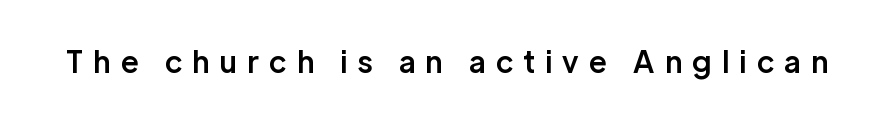
The image shows 30 px semibold sans-serif type, upright; set unusually wide letter spacing (+0.35 em), not underlined; low stroke contrast and a medium x-height.
